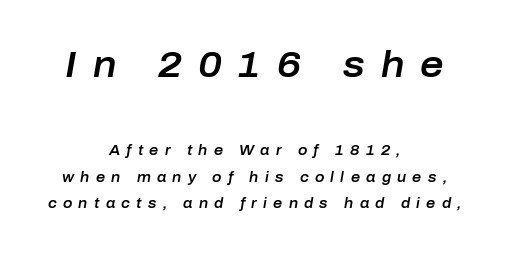
Alignment: centered. Look at the tracking — it's clearly loosened, letters drifting apart. Slanted lettering throughout. Spacing verdict: proportional, widths tailored to each character.
